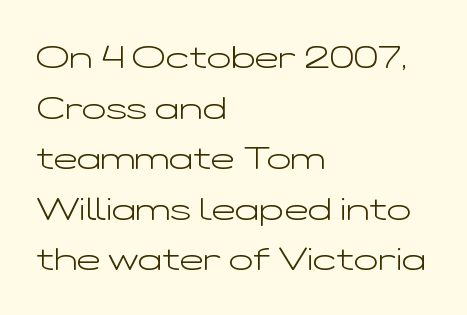
Quick note: underline off. The letterforms sit shoulder to shoulder at normal distance. Think of a printed novel: that variable character pitch is what you see here. The passage is arranged the way most books set body copy — flush left. The line-height multiplier appears to be the usual default.
